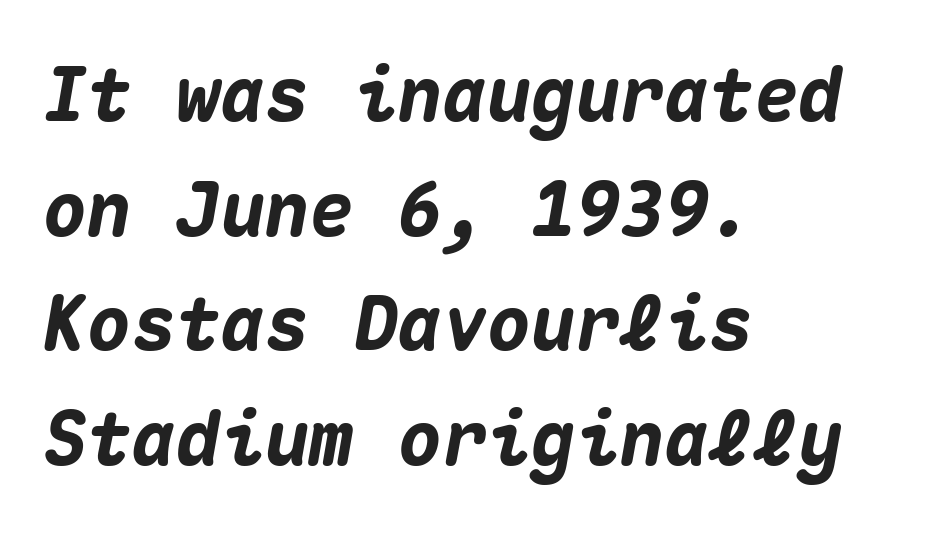
{"italic": "yes", "lean": "right", "slant_degrees": 10, "bold": "yes", "weight": "heavy", "width": "normal", "stroke_contrast": "medium", "x_height": "medium", "monospaced": "yes", "underline": "no", "align": "left", "line_spacing": "normal", "line_spacing_ratio": 1.55, "letter_spacing": "normal", "letter_spacing_em": 0.0, "glyph_px": 74}
